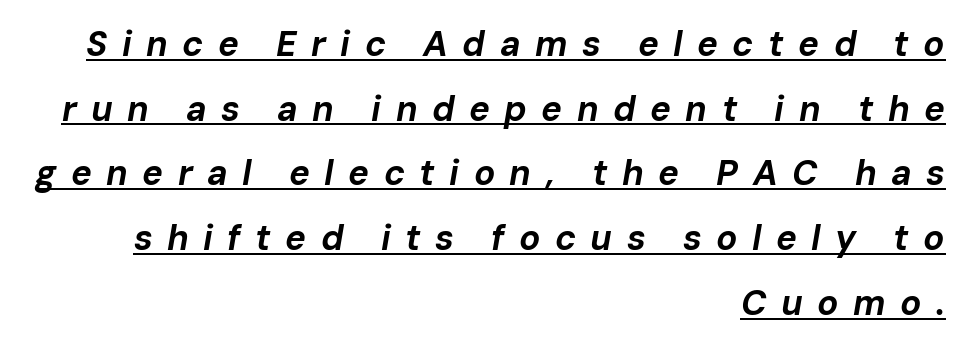
The image shows 35 px bold type, italic (leaning right); set right-aligned, line spacing 1.85x, unusually wide letter spacing (+0.41 em), underlined; low stroke contrast and a medium x-height.
